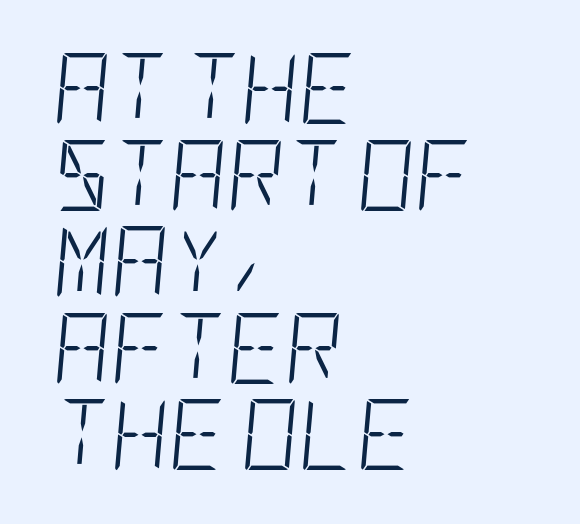
The image shows 71 px light, condensed type, italic (leaning right); set left-aligned, line spacing 1.22x, normal letter spacing, not underlined; low stroke contrast and a large x-height.
